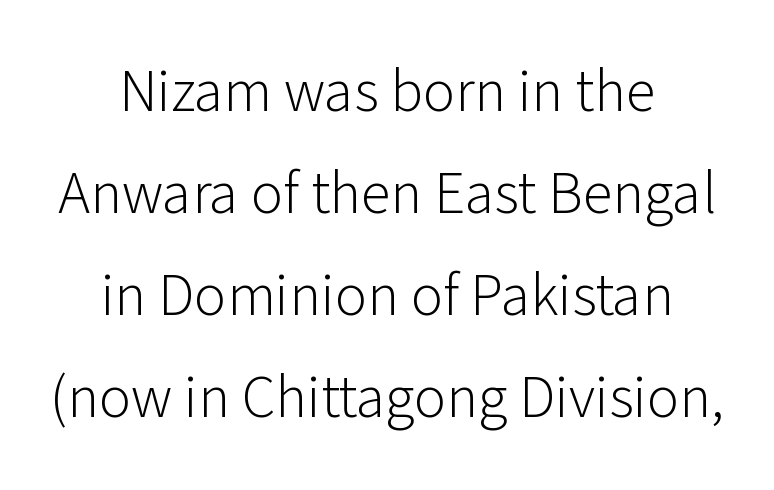
The image shows 60 px light sans-serif type, upright; set centered, normal line spacing (1.7x), normal letter spacing, not underlined; low stroke contrast and a medium x-height.
